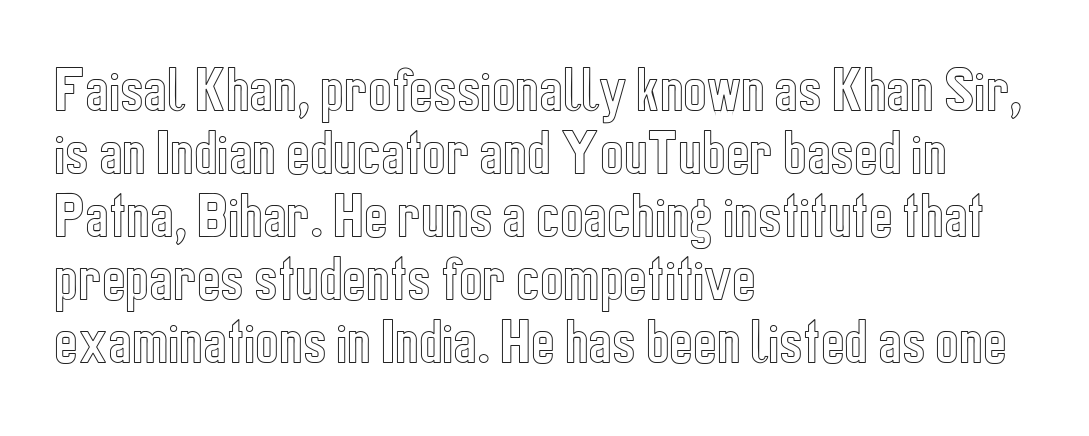
Q: Is the text italic (slanted)? A: No, it is upright.
Q: Is the text underlined? A: No.
Q: How is the paragraph aligned? A: Left-aligned.
Q: Is the spacing between letters normal or unusually wide? A: Normal.
Q: Is the spacing between lines tight, normal or loose? A: Normal.
Q: Width (condensed, normal, or wide)? A: Condensed.
Q: x-height? A: Medium.
Q: Monospaced? A: No.
